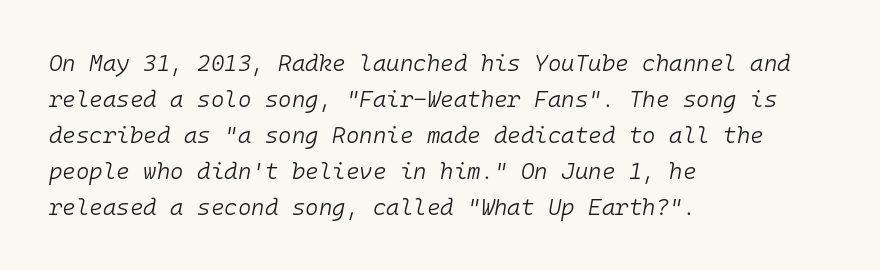
Q: Is the text bold? A: No.
Q: Is the text italic (slanted)? A: Yes, it leans right by about 10 degrees.
Q: Is the text underlined? A: No.
Q: How is the paragraph aligned? A: Left-aligned.
Q: Is the spacing between letters normal or unusually wide? A: Normal.
Q: Is the spacing between lines tight, normal or loose? A: Normal.
